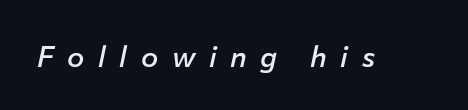
{"italic": "yes", "lean": "right", "slant_degrees": 12, "bold": "semi", "weight": "semibold", "width": "normal", "stroke_contrast": "low", "x_height": "medium", "monospaced": "no", "underline": "no", "letter_spacing": "wide", "letter_spacing_em": 0.47, "glyph_px": 29}
